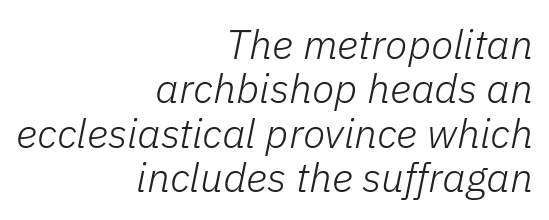
The image shows 41 px light type, italic (leaning right); set right-aligned, tight line spacing (1.08x), normal letter spacing, not underlined; low stroke contrast and a medium x-height.
